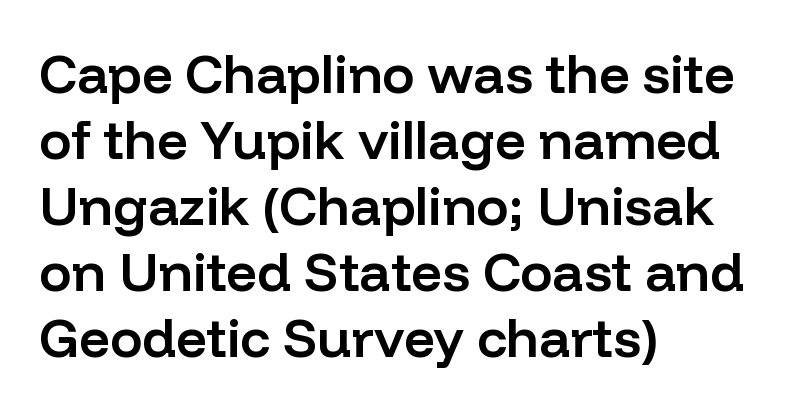
The glyphs in this specimen are sans serif. A classic flush-left, rag-right setting is used for this passage. Tall strokes in this sample are plumb rather than angled. A bit beefed up — I'd call it semibold rather than bold. Plain, unruled lines of type. Spacing between characters is what you'd get straight out of the box.
